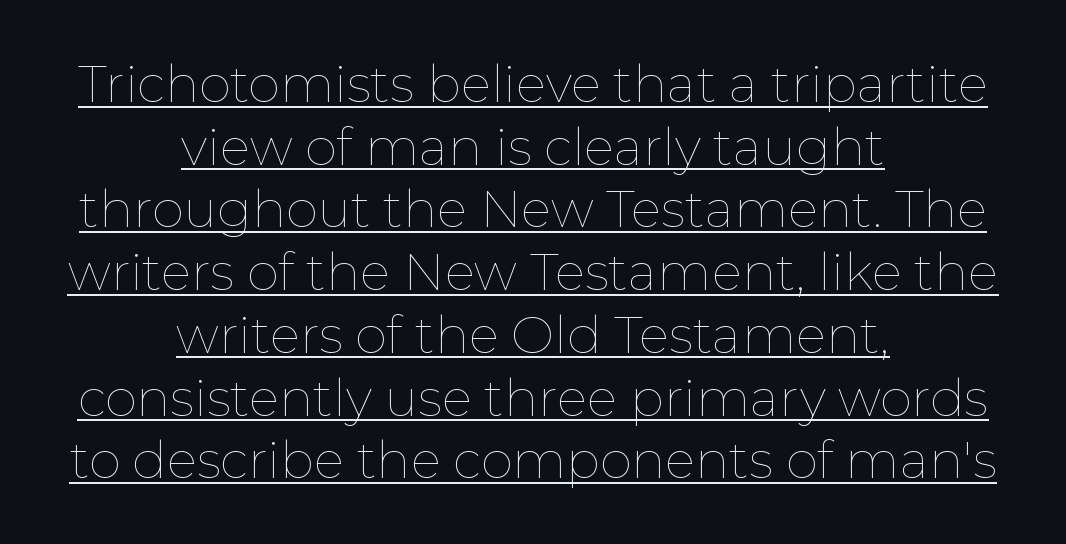
Q: Is the text bold? A: No.
Q: Is the text italic (slanted)? A: No, it is upright.
Q: Is the text underlined? A: Yes.
Q: How is the paragraph aligned? A: Centered.
Q: Is the spacing between letters normal or unusually wide? A: Normal.
Q: Width (condensed, normal, or wide)? A: Normal.
Q: Stroke contrast? A: Low.
Q: x-height? A: Medium.
Q: Monospaced? A: No.
